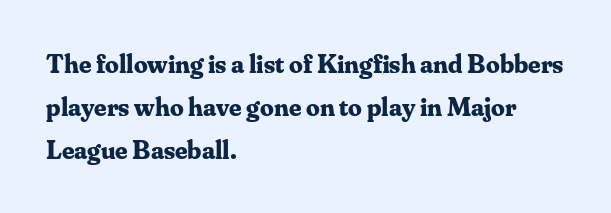
Q: Is the text bold? A: Yes.
Q: Is the text italic (slanted)? A: No, it is upright.
Q: Is the text underlined? A: No.
Q: How is the paragraph aligned? A: Left-aligned.
Q: Is the spacing between letters normal or unusually wide? A: Normal.
Q: Is the spacing between lines tight, normal or loose? A: Normal.
